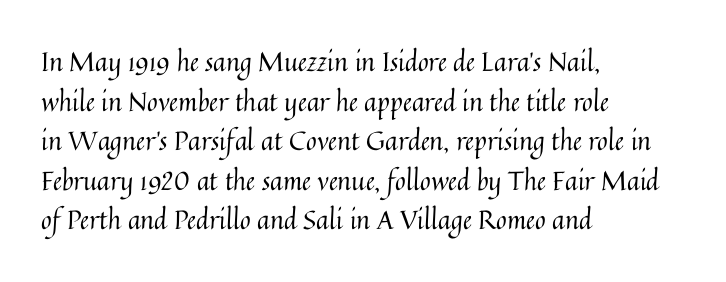
The block of text has a typical density, with ordinary space between rows. The line texture is even and compact thanks to regular tracking. Nothing heavy about these letters — not bold at all. Which margin do the lines hug? The left one — the right edge is uneven.
